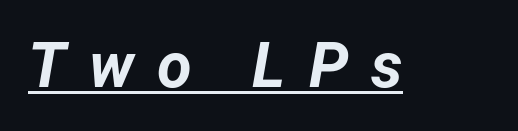
{"italic": "yes", "lean": "right", "slant_degrees": 12, "bold": "yes", "weight": "bold", "width": "normal", "stroke_contrast": "low", "x_height": "medium", "monospaced": "no", "underline": "yes", "letter_spacing": "wide", "letter_spacing_em": 0.36, "glyph_px": 63}
